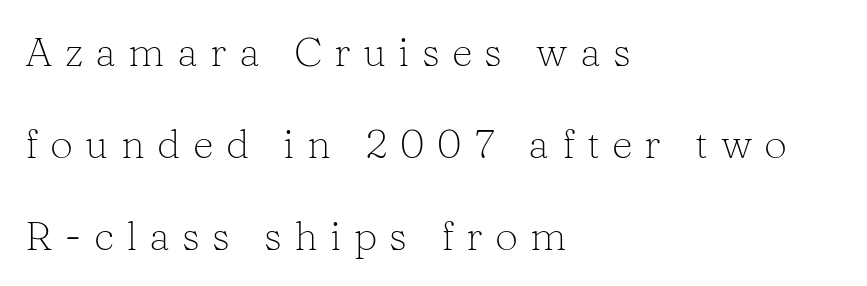
{"serif": "yes", "italic": "no", "bold": "no", "weight": "light", "width": "normal", "stroke_contrast": "low", "x_height": "medium", "monospaced": "no", "underline": "no", "align": "left", "line_spacing": "loose", "line_spacing_ratio": 2.24, "letter_spacing": "wide", "letter_spacing_em": 0.3, "glyph_px": 41}
